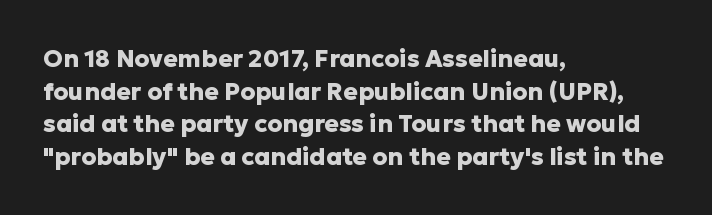
The image shows 24 px bold type, upright; set left-aligned, normal line spacing (1.36x), normal letter spacing, not underlined.
